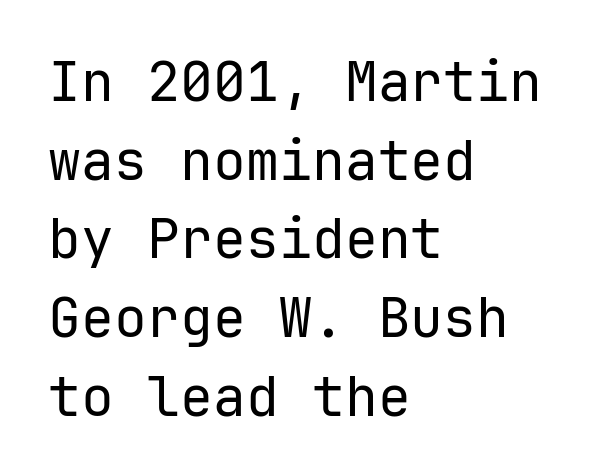
Think standard paragraph weight, or any step lighter than that. Notice how descenders clear the ascenders below comfortably — that's standard leading. Grotesque or geometric, the face here clearly has no serifs. The space beneath each line is pristine and unruled.
